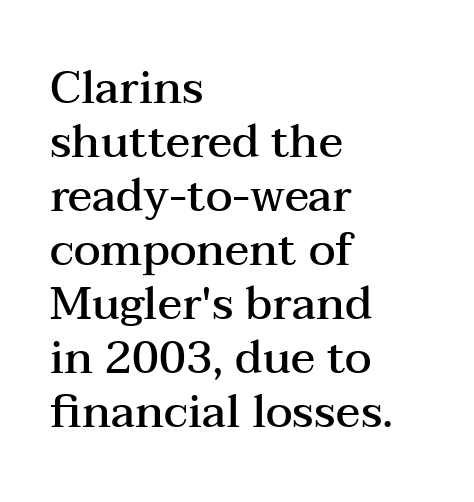
Stroke thickness is moderately raised; the sample reads as semibold. Tracking value appears to be zero — textbook default spacing. Unlike italic type, these characters show no tilt at all. Visually the block forms a straight wall on the left and a jagged coastline on the right. No word sits above an underline. The face used here is proportionally spaced, like ordinary book or web type.
